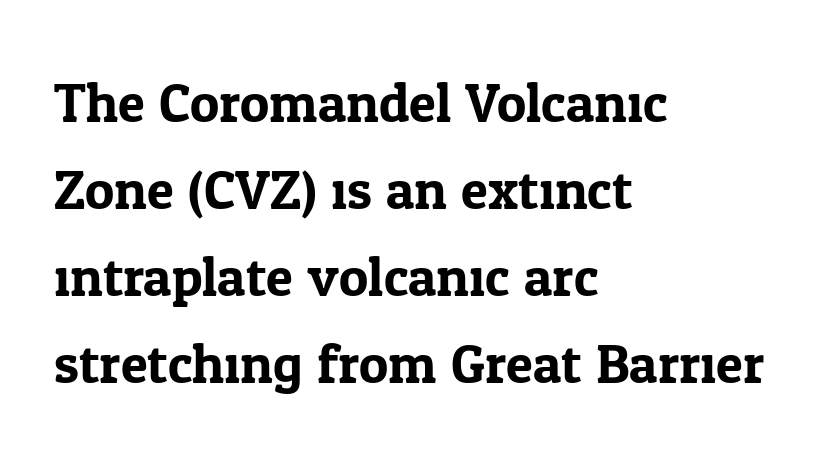
The image shows 55 px serif type, upright; set left-aligned, normal line spacing (1.58x), normal letter spacing, not underlined; low stroke contrast and a medium x-height.
